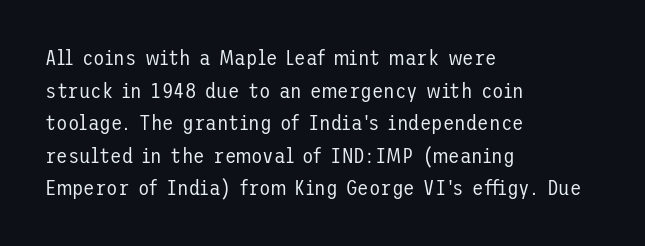
The image shows 21 px text type, upright; set left-aligned, normal line spacing (1.55x), normal letter spacing, not underlined.
